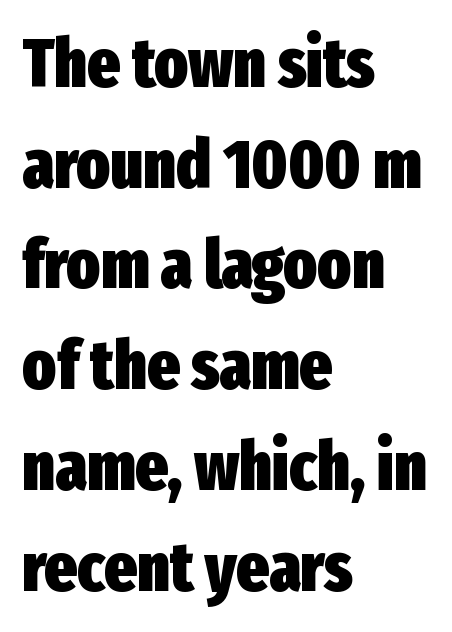
{"serif": "no", "italic": "no", "bold": "yes", "weight": "heavy", "width": "condensed", "stroke_contrast": "low", "x_height": "medium", "monospaced": "no", "underline": "no", "align": "left", "line_spacing": "normal", "line_spacing_ratio": 1.46, "letter_spacing": "normal", "letter_spacing_em": 0.0, "glyph_px": 69}
